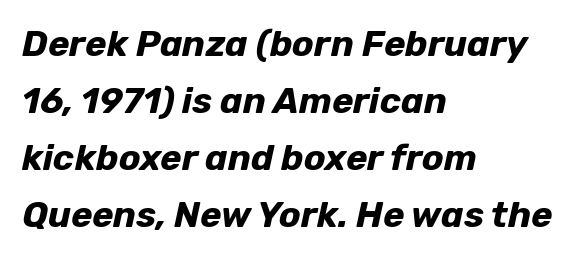
{"italic": "yes", "lean": "right", "slant_degrees": 12, "bold": "yes", "weight": "bold", "width": "normal", "stroke_contrast": "low", "x_height": "medium", "monospaced": "no", "underline": "no", "align": "left", "line_spacing": "normal", "line_spacing_ratio": 1.58, "letter_spacing": "normal", "letter_spacing_em": 0.0, "glyph_px": 36}
